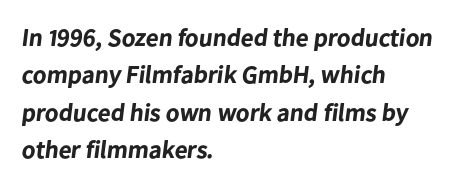
The image shows 25 px bold type; set left-aligned, normal line spacing (1.5x), normal letter spacing, not underlined.
